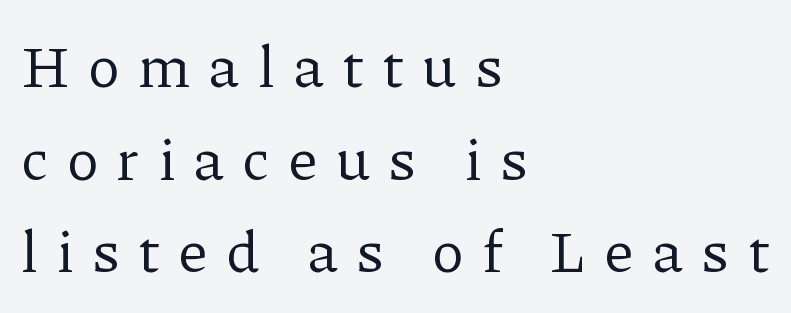
The image shows 59 px regular-weight serif type, upright; set left-aligned, normal line spacing (1.57x), unusually wide letter spacing (+0.31 em), not underlined; low stroke contrast and a medium x-height.
